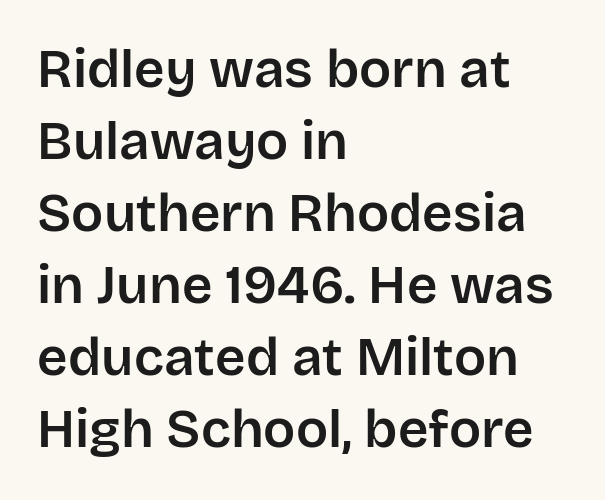
These lines keep a tight, regular rhythm from letter to letter. These lines sit exactly where default settings would place them. Here the designer chose a conventional face with non-uniform glyph widths. The letters stand straight up with perfectly vertical stems.
